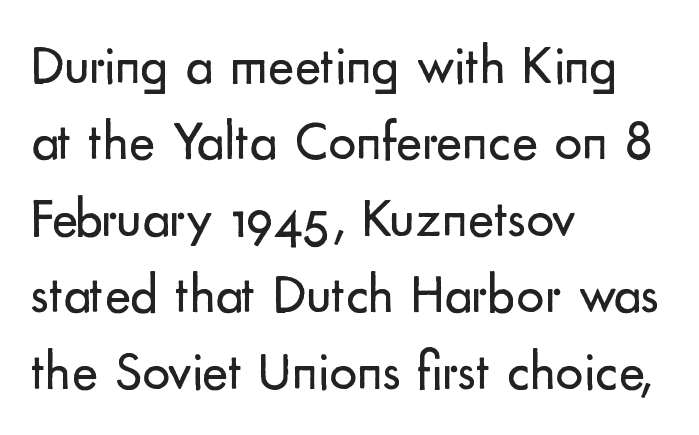
{"serif": "no", "italic": "no", "bold": "no", "weight": "regular", "width": "normal", "stroke_contrast": "low", "x_height": "small", "monospaced": "no", "underline": "no", "align": "left", "line_spacing": "normal", "line_spacing_ratio": 1.39, "letter_spacing": "normal", "letter_spacing_em": 0.0, "glyph_px": 55}
